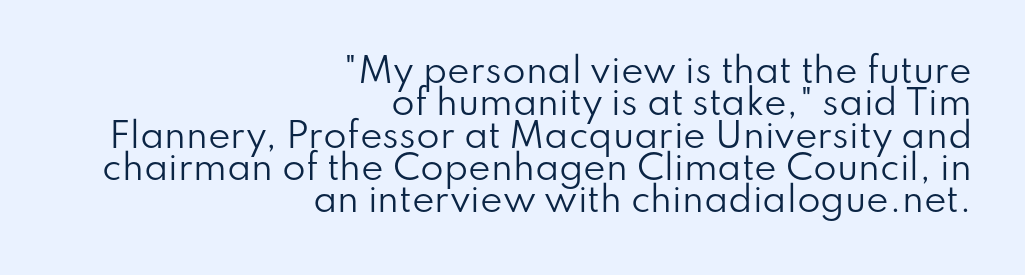
Varying glyph widths throughout — classic text-font behaviour. The passage shown has conventional tracking throughout. Note: no serifs on the glyphs. No heavy texture on the line: the type isn't bold.
